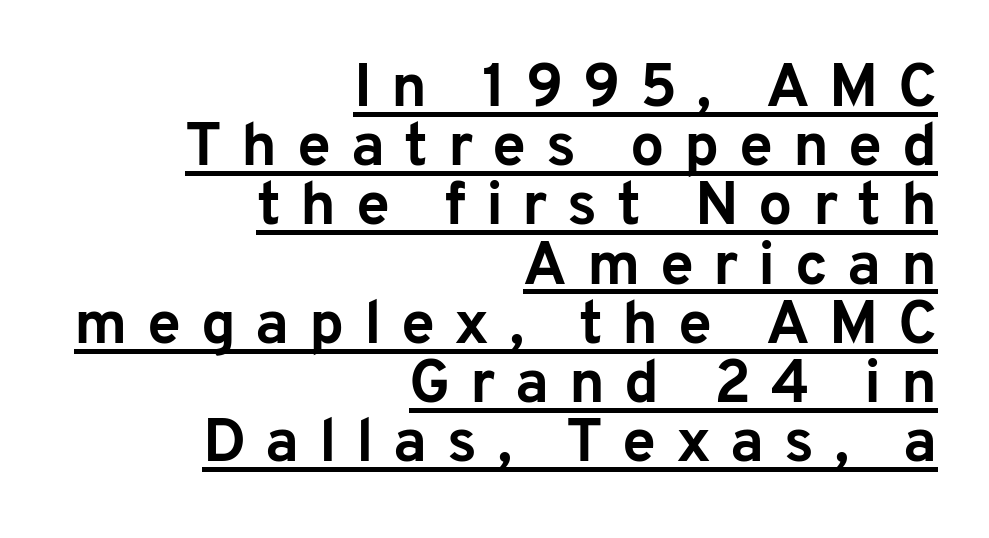
Q: Is the text bold? A: Yes.
Q: Is the text italic (slanted)? A: No, it is upright.
Q: Is the typeface a serif or a sans-serif typeface? A: Sans-serif.
Q: Is the text underlined? A: Yes.
Q: How is the paragraph aligned? A: Right-aligned.
Q: Is the spacing between letters normal or unusually wide? A: Unusually wide.
Q: Is the spacing between lines tight, normal or loose? A: Tight.
Q: Width (condensed, normal, or wide)? A: Normal.
Q: Stroke contrast? A: Low.
Q: x-height? A: Medium.
Q: Monospaced? A: No.
